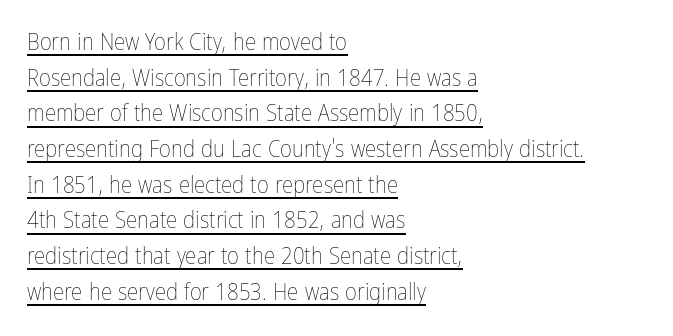
The words here are underlined. The font's upright variant was chosen for this text. The rendering uses a moderate line-height, typical for paragraphs. The letters sit at their default tracking, neither squeezed nor spread. Bold? No — there's no thickening of the strokes. One-word summary of the alignment: left.
